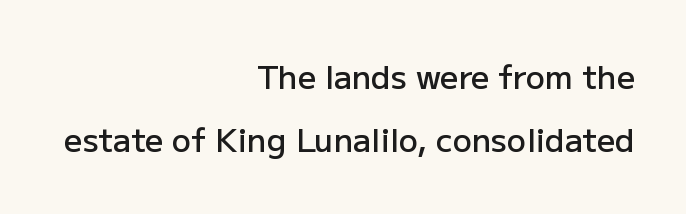
Q: Is the text bold? A: Semi-bold.
Q: Is the text italic (slanted)? A: No, it is upright.
Q: Is the typeface a serif or a sans-serif typeface? A: Sans-serif.
Q: Is the text underlined? A: No.
Q: How is the paragraph aligned? A: Right-aligned.
Q: Is the spacing between letters normal or unusually wide? A: Normal.
Q: Is the spacing between lines tight, normal or loose? A: Loose.
Q: Width (condensed, normal, or wide)? A: Normal.
Q: Stroke contrast? A: Low.
Q: x-height? A: Medium.
Q: Monospaced? A: No.
